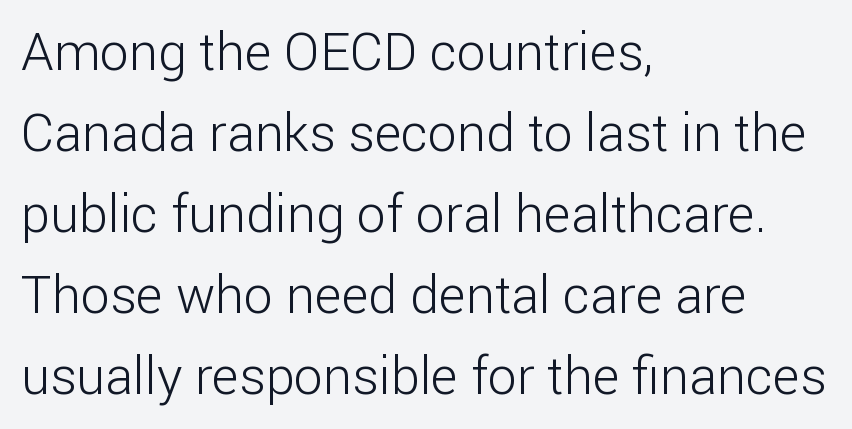
The image shows 52 px light sans-serif type, upright; set left-aligned, normal line spacing (1.56x), normal letter spacing, not underlined; low stroke contrast and a medium x-height.
